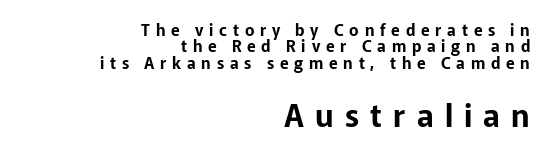
Q: Is the text italic (slanted)? A: No, it is upright.
Q: Is the typeface a serif or a sans-serif typeface? A: Sans-serif.
Q: Is the text underlined? A: No.
Q: How is the paragraph aligned? A: Right-aligned.
Q: Is the spacing between letters normal or unusually wide? A: Unusually wide.
Q: Is the spacing between lines tight, normal or loose? A: Tight.
Q: Which block of text is set in a larger size, the first (top) or the second (bottom)? A: The second (bottom) one.
Q: Width (condensed, normal, or wide)? A: Normal.
Q: Stroke contrast? A: Low.
Q: x-height? A: Medium.
Q: Monospaced? A: No.
